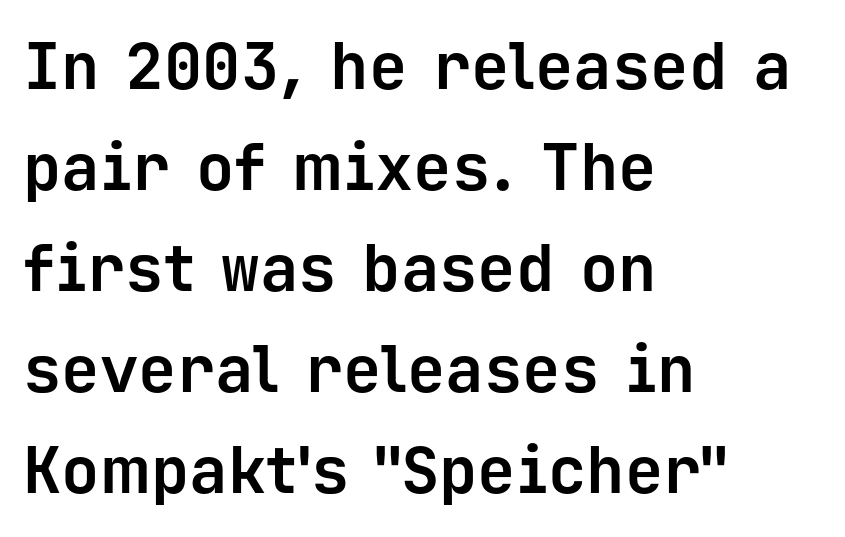
The image shows 64 px bold sans-serif type, upright, monospaced; set left-aligned, normal line spacing (1.58x), normal letter spacing, not underlined; low stroke contrast and a medium x-height.
